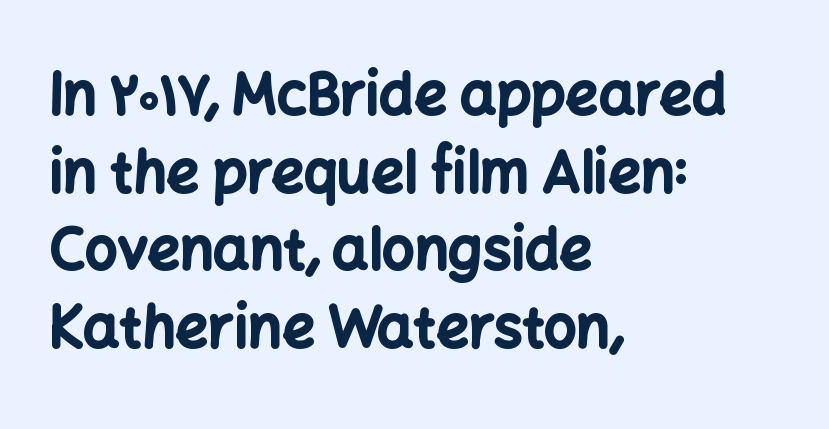
Q: Is the text bold? A: Yes.
Q: Is the text italic (slanted)? A: No, it is upright.
Q: Is the typeface a serif or a sans-serif typeface? A: Sans-serif.
Q: Is the text underlined? A: No.
Q: How is the paragraph aligned? A: Left-aligned.
Q: Is the spacing between letters normal or unusually wide? A: Normal.
Q: Is the spacing between lines tight, normal or loose? A: Normal.
Q: Width (condensed, normal, or wide)? A: Normal.
Q: Stroke contrast? A: Low.
Q: x-height? A: Medium.
Q: Monospaced? A: No.
